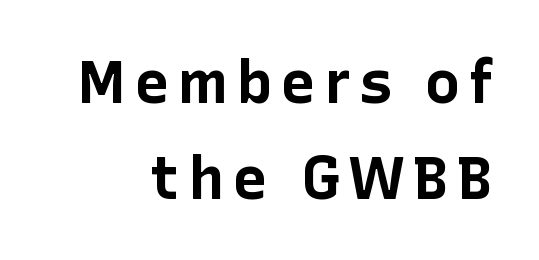
{"serif": "no", "italic": "no", "bold": "yes", "weight": "bold", "width": "normal", "stroke_contrast": "low", "x_height": "medium", "monospaced": "no", "underline": "no", "align": "right", "line_spacing": "normal", "line_spacing_ratio": 1.6, "glyph_px": 60}
